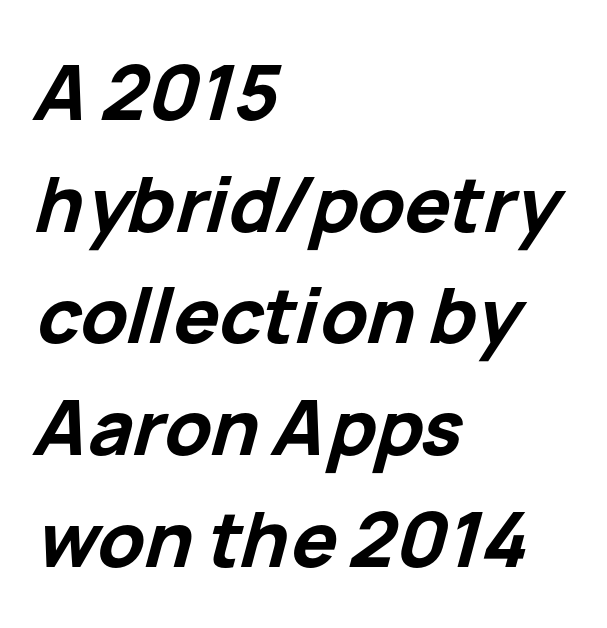
The image shows 76 px bold type, italic (leaning right); set left-aligned, normal line spacing (1.47x), normal letter spacing, not underlined; low stroke contrast and a medium x-height.
